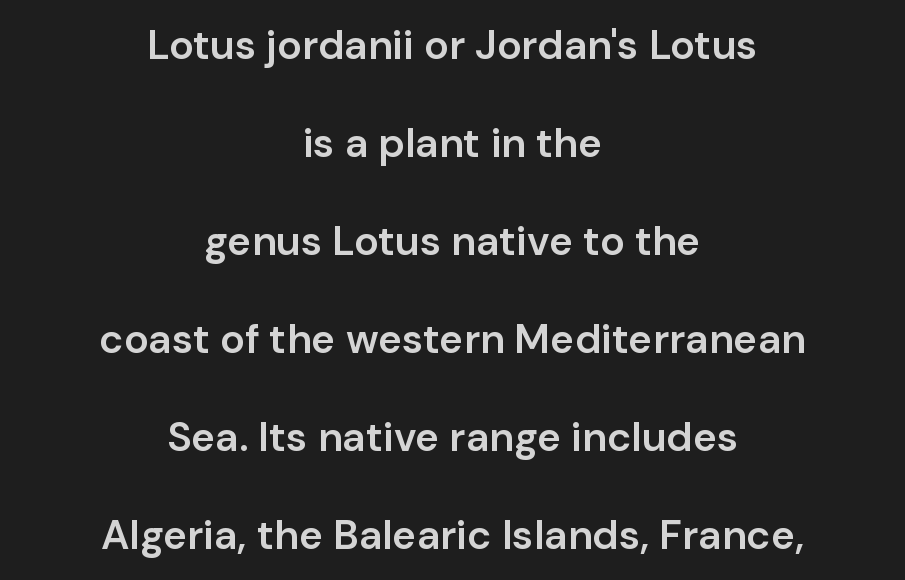
The image shows 41 px semibold sans-serif type, upright; set centered, loose line spacing (2.39x), normal letter spacing, not underlined; low stroke contrast and a medium x-height.
